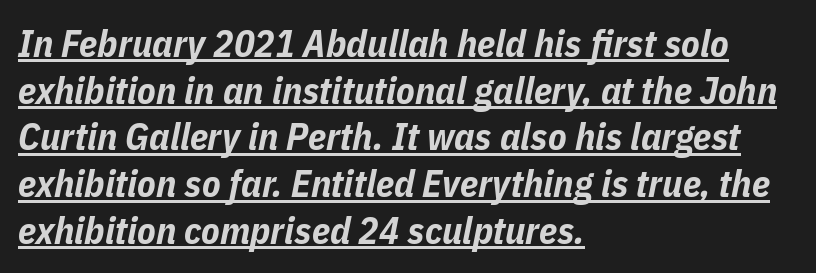
{"italic": "yes", "lean": "right", "slant_degrees": 11, "bold": "yes", "weight": "bold", "width": "condensed", "stroke_contrast": "low", "x_height": "medium", "monospaced": "no", "underline": "yes", "align": "left", "line_spacing_ratio": 1.23, "letter_spacing": "normal", "letter_spacing_em": 0.0, "glyph_px": 38}
